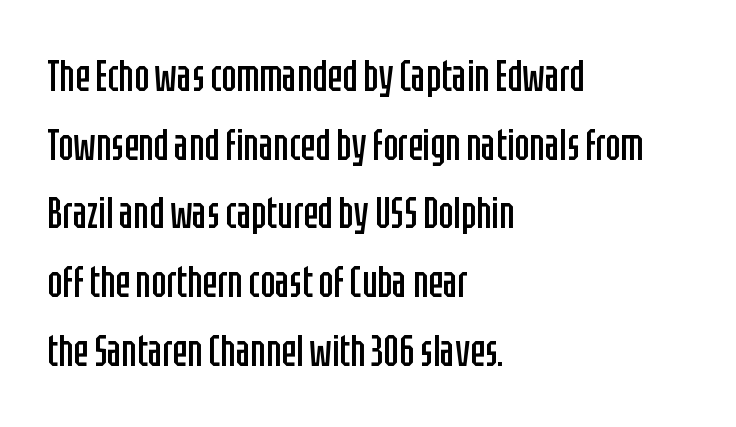
Q: Is the text bold? A: No.
Q: Is the text italic (slanted)? A: No, it is upright.
Q: Is the typeface a serif or a sans-serif typeface? A: Sans-serif.
Q: Is the text underlined? A: No.
Q: How is the paragraph aligned? A: Left-aligned.
Q: Is the spacing between letters normal or unusually wide? A: Normal.
Q: Is the spacing between lines tight, normal or loose? A: Normal.
Q: Width (condensed, normal, or wide)? A: Condensed.
Q: Stroke contrast? A: Low.
Q: x-height? A: Large.
Q: Monospaced? A: No.
